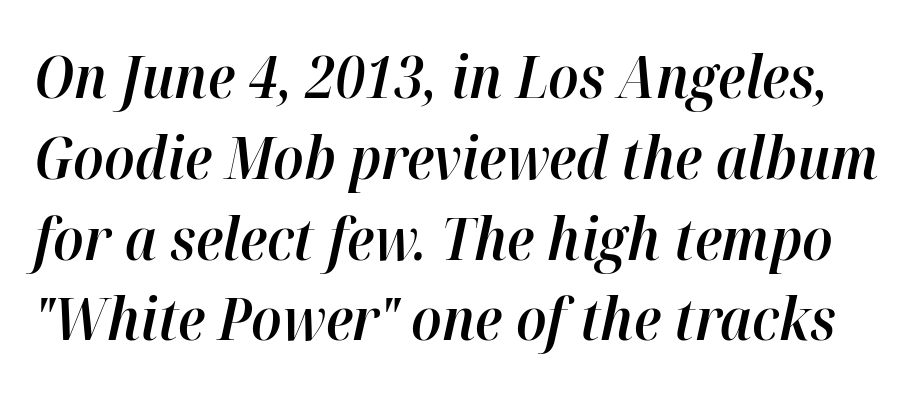
The image shows 59 px semibold type, italic (leaning right); set normal line spacing (1.37x), normal letter spacing, not underlined; high stroke contrast and a medium x-height.
